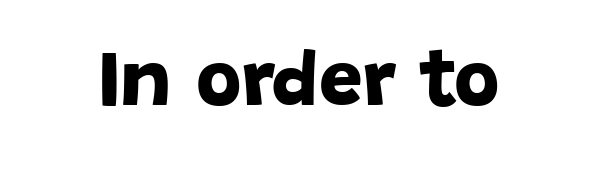
{"serif": "no", "bold": "yes", "weight": "bold", "width": "normal", "stroke_contrast": "low", "x_height": "large", "monospaced": "no", "underline": "no", "letter_spacing": "normal", "letter_spacing_em": 0.0, "glyph_px": 78}
